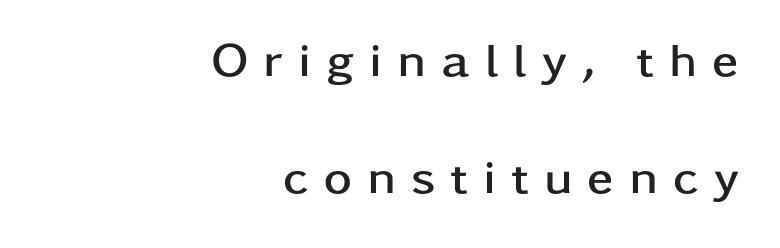
The image shows 48 px semibold, wide sans-serif type, upright; set right-aligned, loose line spacing (2.43x), unusually wide letter spacing (+0.31 em), not underlined; low stroke contrast and a medium x-height.
